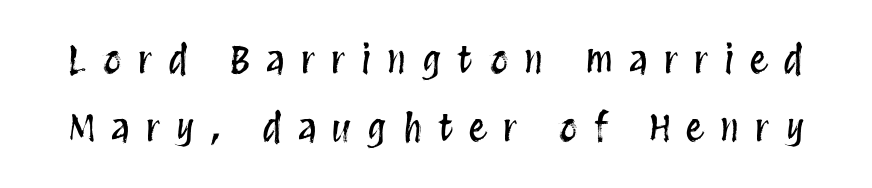
The image shows 37 px condensed type, upright; set line spacing 1.84x, unusually wide letter spacing (+0.43 em), not underlined; medium stroke contrast and a large x-height.
